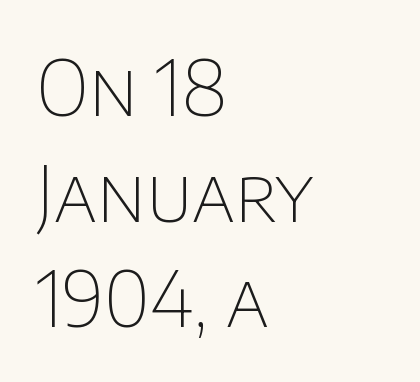
{"serif": "no", "italic": "no", "bold": "no", "weight": "thin", "width": "normal", "stroke_contrast": "low", "x_height": "large", "monospaced": "no", "underline": "no", "align": "left", "line_spacing": "normal", "line_spacing_ratio": 1.39, "letter_spacing": "normal", "letter_spacing_em": 0.0, "glyph_px": 76}
